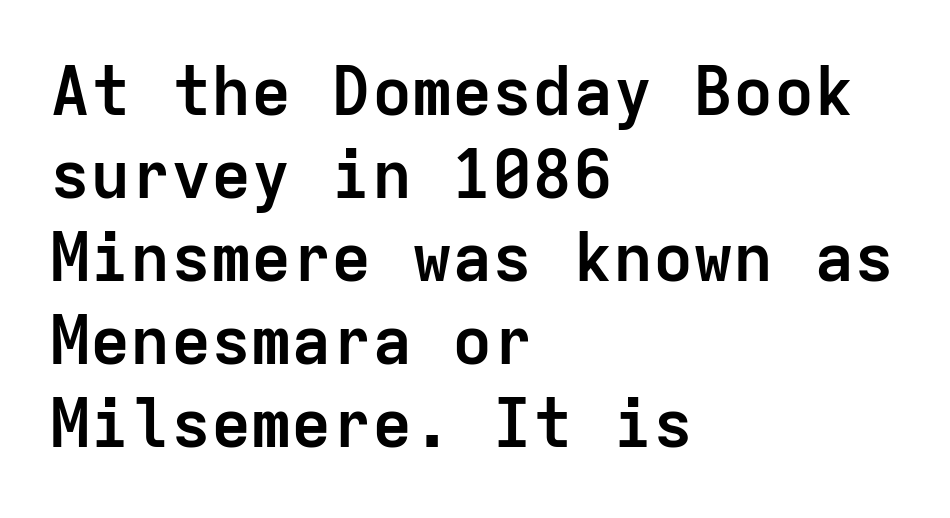
The image shows 67 px semibold sans-serif type, upright, monospaced; set left-aligned, line spacing 1.24x, normal letter spacing, not underlined; low stroke contrast and a medium x-height.
